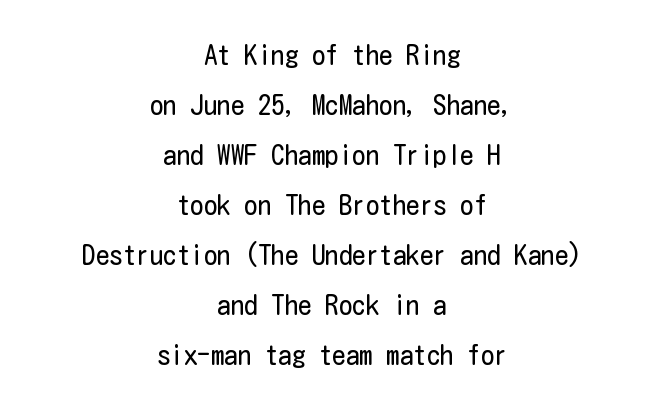
Q: Is the text bold? A: No.
Q: Is the text italic (slanted)? A: No, it is upright.
Q: Is the text underlined? A: No.
Q: How is the paragraph aligned? A: Centered.
Q: Is the spacing between letters normal or unusually wide? A: Normal.
